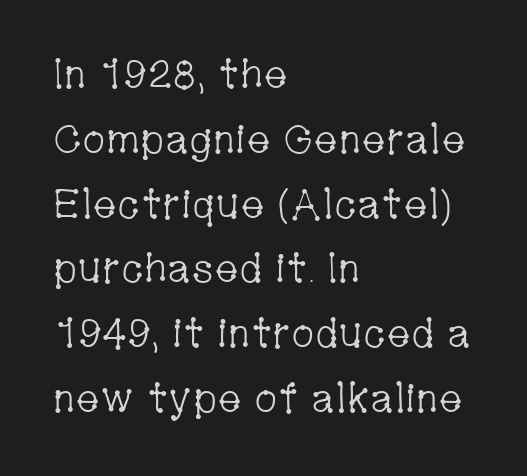
Q: Is the text bold? A: No.
Q: Is the text italic (slanted)? A: No, it is upright.
Q: Is the typeface a serif or a sans-serif typeface? A: Serif.
Q: Is the text underlined? A: No.
Q: How is the paragraph aligned? A: Left-aligned.
Q: Is the spacing between letters normal or unusually wide? A: Normal.
Q: Is the spacing between lines tight, normal or loose? A: Normal.
Q: Width (condensed, normal, or wide)? A: Condensed.
Q: Stroke contrast? A: Low.
Q: x-height? A: Medium.
Q: Monospaced? A: No.
